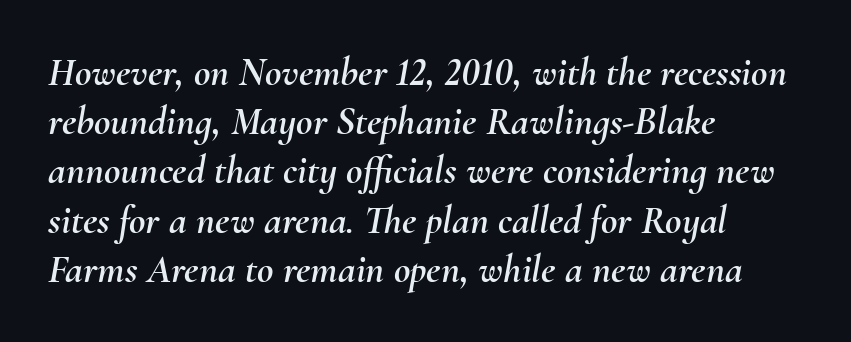
{"italic": "yes", "lean": "right", "slant_degrees": 10, "width": "normal", "stroke_contrast": "medium", "x_height": "small", "monospaced": "no", "underline": "no", "align": "left", "line_spacing_ratio": 1.23, "letter_spacing": "normal", "letter_spacing_em": 0.0, "glyph_px": 40}
